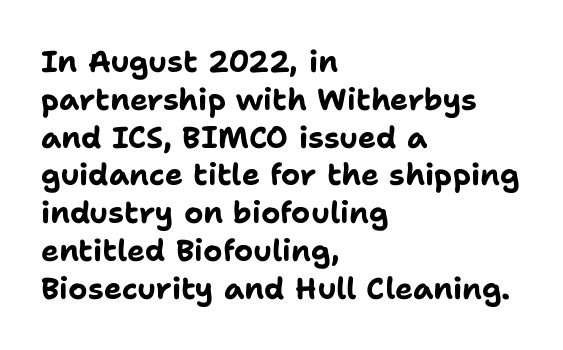
{"serif": "no", "italic": "no", "bold": "yes", "weight": "bold", "width": "normal", "stroke_contrast": "low", "x_height": "medium", "monospaced": "no", "underline": "no", "align": "left", "line_spacing": "normal", "line_spacing_ratio": 1.26, "letter_spacing": "normal", "letter_spacing_em": 0.0, "glyph_px": 30}
